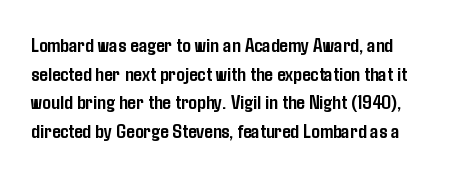
Notice how descenders clear the ascenders below comfortably — that's standard leading. Clear beneath every line of the passage. These lines are set flush left with a ragged right edge. The type sits square on the baseline with zero lean. Each word holds together tightly as a unit, with standard inter-letter gaps.
